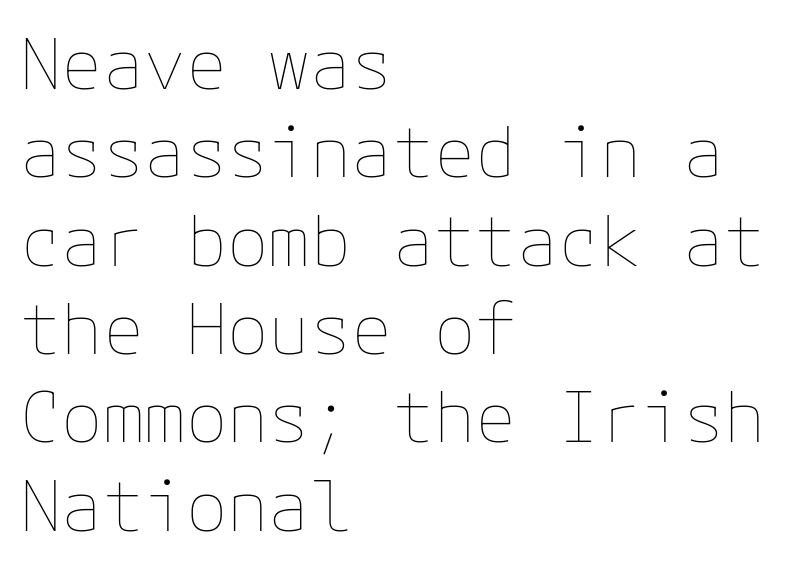
{"italic": "no", "bold": "no", "weight": "thin", "width": "normal", "stroke_contrast": "low", "x_height": "medium", "underline": "no", "align": "left", "line_spacing": "normal", "line_spacing_ratio": 1.28, "letter_spacing": "normal", "letter_spacing_em": 0.0, "glyph_px": 69}
